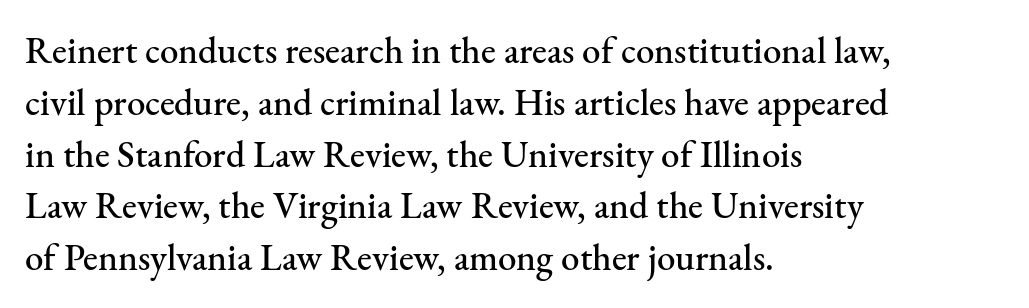
{"serif": "yes", "italic": "no", "width": "normal", "stroke_contrast": "medium", "x_height": "small", "monospaced": "no", "underline": "no", "align": "left", "line_spacing": "normal", "line_spacing_ratio": 1.4, "letter_spacing": "normal", "letter_spacing_em": 0.0, "glyph_px": 37}
